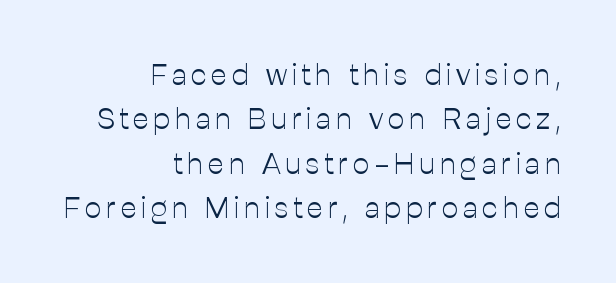
A typesetter would label this face a sans. Where is the straight margin? On the right. Posture: vertical. Counters stay open thanks to moderate or lighter strokes. Looks like regular typesetting: each glyph gets only the width it needs.
